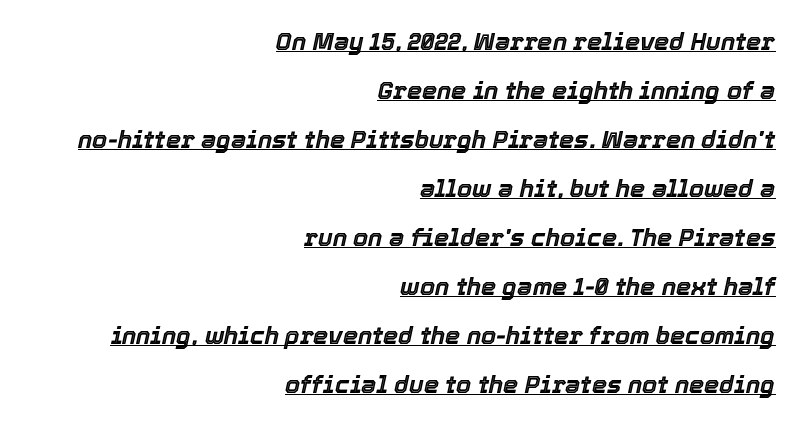
{"italic": "yes", "lean": "right", "slant_degrees": 12, "underline": "yes", "align": "right", "line_spacing": "loose", "line_spacing_ratio": 2.04, "letter_spacing": "normal", "letter_spacing_em": 0.0, "glyph_px": 24}
